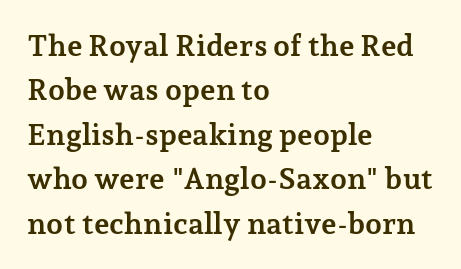
The image shows 30 px semibold serif type, upright; set left-aligned, normal line spacing (1.48x), normal letter spacing, not underlined; low stroke contrast and a medium x-height.
